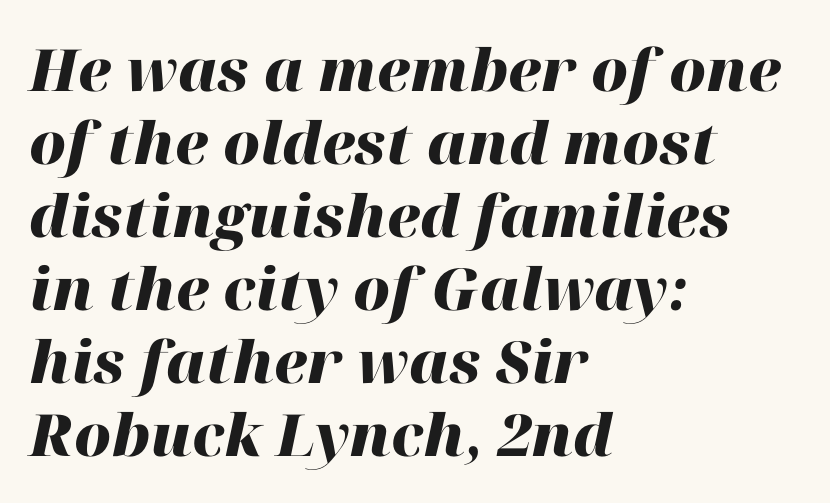
The image shows 58 px heavy type, italic (leaning right); set left-aligned, normal line spacing (1.26x), normal letter spacing, not underlined; high stroke contrast and a medium x-height.
